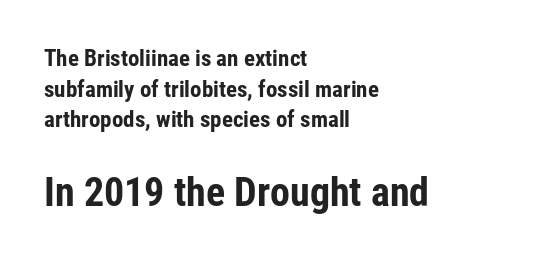
Serif or sans? Sans — the stroke terminals are bare. The face used here appears at its bigger size in the lower chunk. This sample keeps an unexceptional amount of space between lines. Varying glyph widths throughout — classic text-font behaviour.
